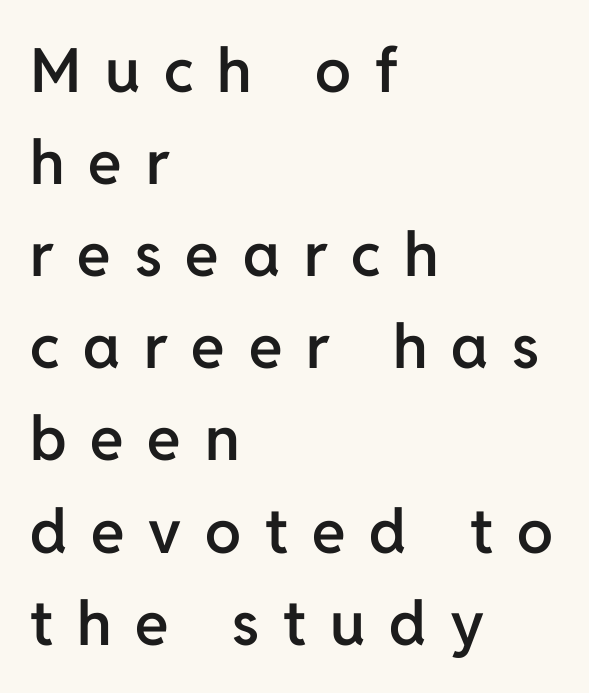
The image shows 61 px semibold sans-serif type, upright; set left-aligned, normal line spacing (1.51x), unusually wide letter spacing (+0.39 em), not underlined; low stroke contrast and a medium x-height.
